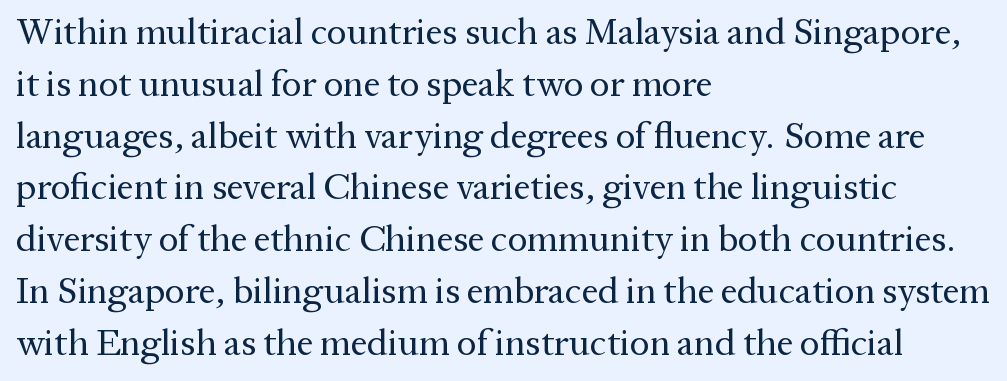
{"serif": "yes", "italic": "no", "bold": "no", "weight": "regular", "width": "normal", "stroke_contrast": "medium", "x_height": "medium", "monospaced": "no", "underline": "no", "align": "left", "line_spacing": "normal", "line_spacing_ratio": 1.4, "letter_spacing": "normal", "letter_spacing_em": 0.0, "glyph_px": 37}
